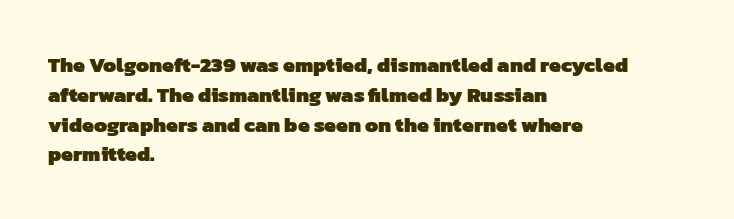
{"bold": "yes", "underline": "no", "align": "left", "line_spacing": "normal", "line_spacing_ratio": 1.42, "letter_spacing": "normal", "letter_spacing_em": 0.0, "glyph_px": 21}
